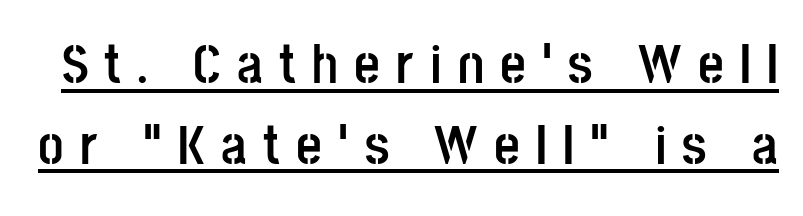
Q: Is the text bold? A: Yes.
Q: Is the text italic (slanted)? A: No, it is upright.
Q: Is the typeface a serif or a sans-serif typeface? A: Sans-serif.
Q: Is the text underlined? A: Yes.
Q: Is the spacing between letters normal or unusually wide? A: Unusually wide.
Q: Is the spacing between lines tight, normal or loose? A: Normal.
Q: Width (condensed, normal, or wide)? A: Condensed.
Q: Stroke contrast? A: Low.
Q: x-height? A: Large.
Q: Monospaced? A: No.
